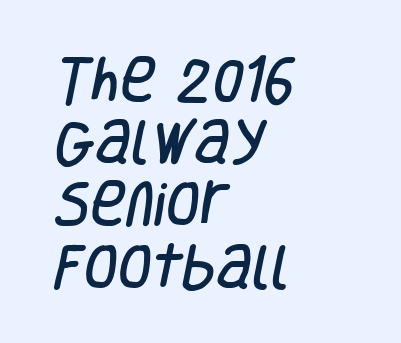
Q: Is the typeface a serif or a sans-serif typeface? A: Sans-serif.
Q: Is the text underlined? A: No.
Q: How is the paragraph aligned? A: Left-aligned.
Q: Is the spacing between letters normal or unusually wide? A: Normal.
Q: Is the spacing between lines tight, normal or loose? A: Normal.
Q: Width (condensed, normal, or wide)? A: Condensed.
Q: Stroke contrast? A: Low.
Q: x-height? A: Large.
Q: Monospaced? A: No.
